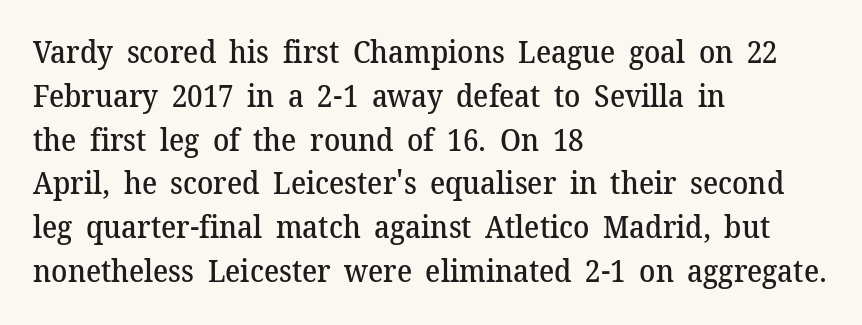
Q: Is the text bold? A: Semi-bold.
Q: Is the text italic (slanted)? A: No, it is upright.
Q: Is the typeface a serif or a sans-serif typeface? A: Serif.
Q: Is the text underlined? A: No.
Q: How is the paragraph aligned? A: Left-aligned.
Q: Is the spacing between letters normal or unusually wide? A: Normal.
Q: Is the spacing between lines tight, normal or loose? A: Normal.
Q: Width (condensed, normal, or wide)? A: Normal.
Q: Stroke contrast? A: Medium.
Q: x-height? A: Medium.
Q: Monospaced? A: No.
